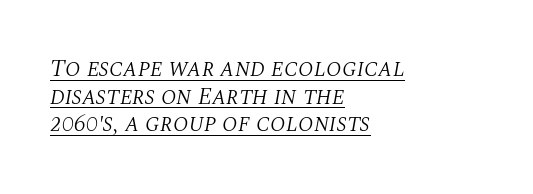
{"italic": "yes", "lean": "right", "slant_degrees": 10, "bold": "no", "underline": "yes", "align": "left", "line_spacing": "tight", "line_spacing_ratio": 1.15, "letter_spacing": "normal", "letter_spacing_em": 0.0, "glyph_px": 24}
